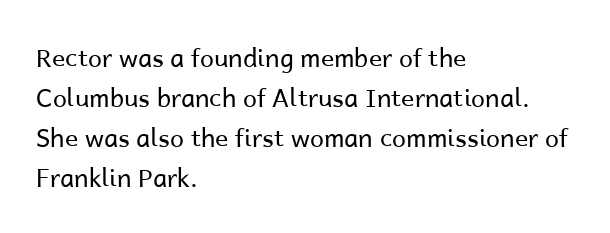
The image shows 25 px text type, upright; set left-aligned, normal line spacing (1.6x), normal letter spacing, not underlined.
